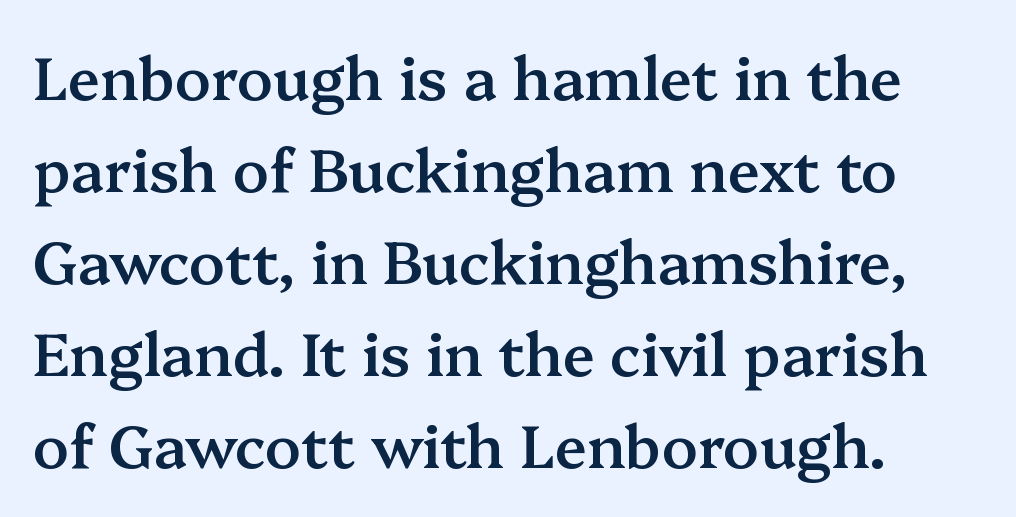
The image shows 59 px semibold serif type, upright; set left-aligned, normal line spacing (1.56x), normal letter spacing, not underlined; medium stroke contrast and a medium x-height.
